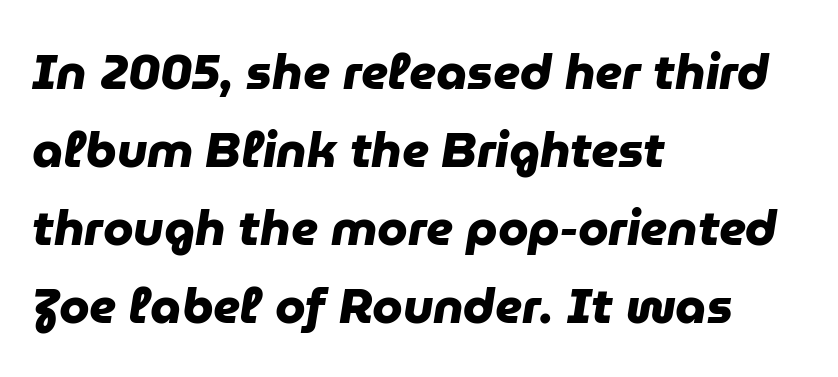
The lines sit at an ordinary, default distance from one another. The foot of each line stays bare and open. Varying glyph widths throughout — classic text-font behaviour. Compared with typical body copy, the letter spacing here is the same. The face used here is a sans, in the tradition of grotesques and geometrics.
